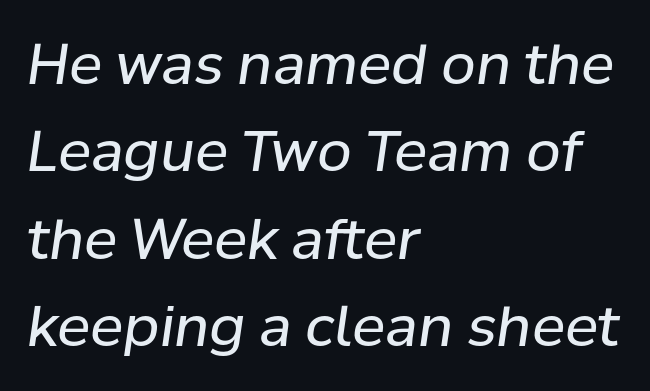
{"italic": "yes", "lean": "right", "slant_degrees": 8, "bold": "no", "weight": "regular", "width": "normal", "stroke_contrast": "low", "x_height": "medium", "monospaced": "no", "underline": "no", "align": "left", "line_spacing": "normal", "line_spacing_ratio": 1.56, "letter_spacing": "normal", "letter_spacing_em": 0.0, "glyph_px": 56}
